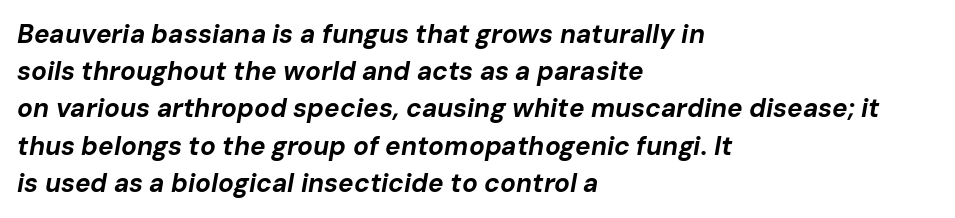
Q: Is the text bold? A: Yes.
Q: Is the text italic (slanted)? A: Yes, it leans right by about 10 degrees.
Q: Is the text underlined? A: No.
Q: How is the paragraph aligned? A: Left-aligned.
Q: Is the spacing between letters normal or unusually wide? A: Normal.
Q: Is the spacing between lines tight, normal or loose? A: Normal.
